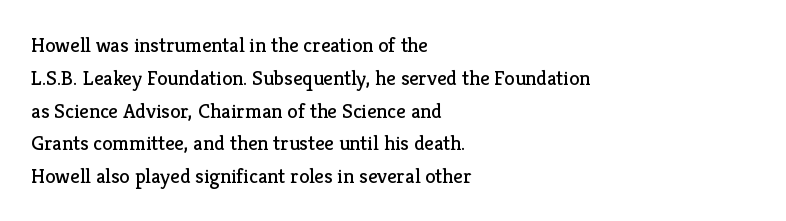
Q: Is the text bold? A: No.
Q: Is the text italic (slanted)? A: No, it is upright.
Q: Is the text underlined? A: No.
Q: How is the paragraph aligned? A: Left-aligned.
Q: Is the spacing between letters normal or unusually wide? A: Normal.
Q: Is the spacing between lines tight, normal or loose? A: Normal.
